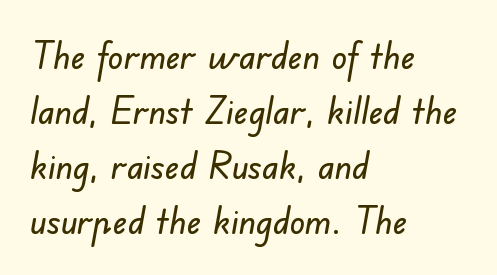
{"serif": "no", "width": "normal", "stroke_contrast": "low", "x_height": "small", "monospaced": "no", "underline": "no", "align": "left", "line_spacing": "normal", "line_spacing_ratio": 1.45, "letter_spacing": "normal", "letter_spacing_em": 0.0, "glyph_px": 38}
